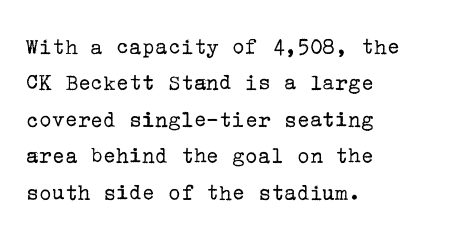
Q: Is the text bold? A: No.
Q: Is the text italic (slanted)? A: No, it is upright.
Q: Is the text underlined? A: No.
Q: How is the paragraph aligned? A: Left-aligned.
Q: Is the spacing between letters normal or unusually wide? A: Normal.
Q: Is the spacing between lines tight, normal or loose? A: Normal.
